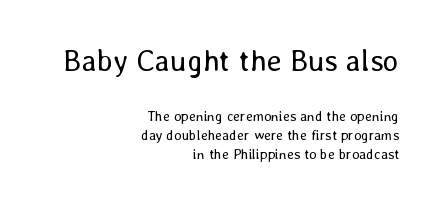
Typeset ragged left — the right edge is the straight one. Compared with typical paragraphs, the rows here are spaced about the same. The emphasis by scale lands on block number one, above. Type without underlining. It's the straight-up-and-down kind of type.
